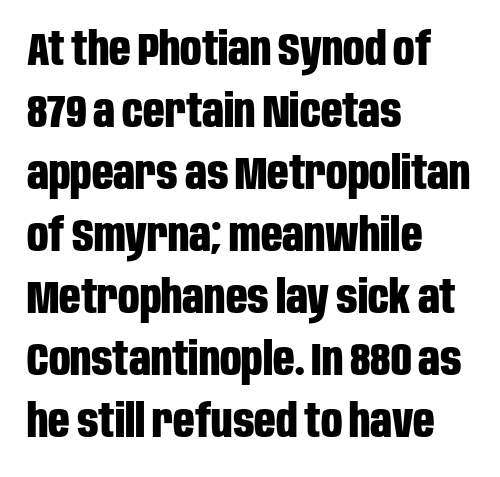
{"serif": "no", "italic": "no", "bold": "yes", "weight": "bold", "width": "condensed", "stroke_contrast": "low", "x_height": "large", "monospaced": "no", "underline": "no", "align": "left", "line_spacing": "normal", "line_spacing_ratio": 1.32, "letter_spacing": "normal", "letter_spacing_em": 0.0, "glyph_px": 47}
